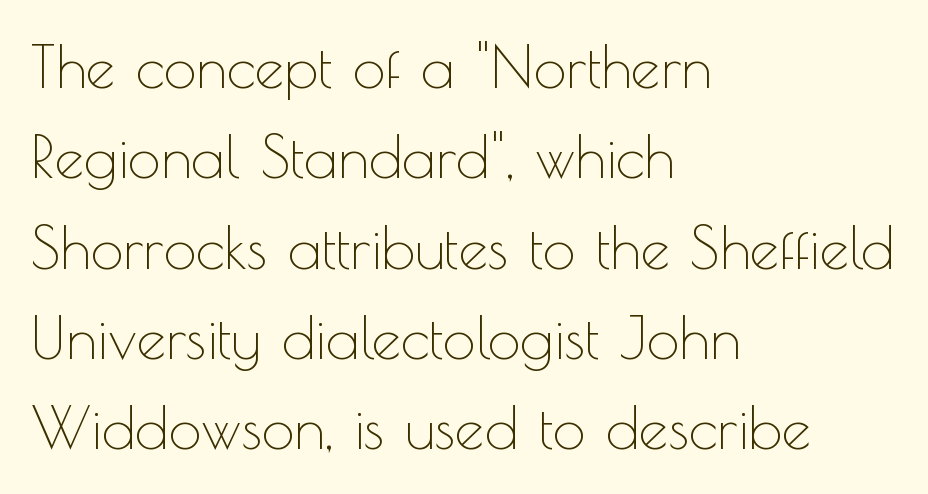
Compared with a centered layout, this one pins lines to the left instead. Only glyphs here, with clear space below each row. Vertically, the passage feels balanced, rows spaced as you'd expect. These lines are rendered in a variable-pitch font. Letter spacing: default.
